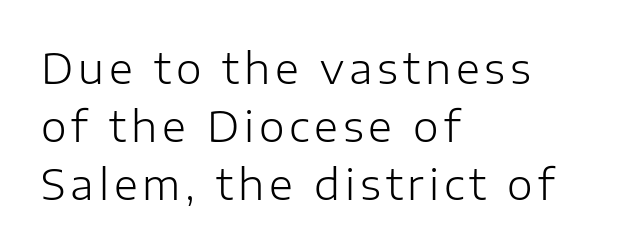
{"serif": "no", "italic": "no", "bold": "no", "weight": "light", "width": "normal", "stroke_contrast": "low", "x_height": "medium", "monospaced": "no", "underline": "no", "align": "left", "line_spacing": "normal", "line_spacing_ratio": 1.41, "glyph_px": 41}
